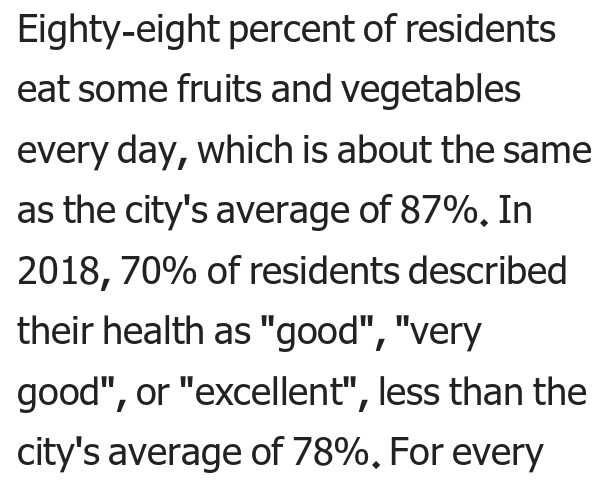
A typesetter would call this proportional, since set widths differ per character. Serif or sans? Sans — the stroke terminals are bare. Visually the block forms a straight wall on the left and a jagged coastline on the right. Honestly, there is no underline to notice here at all. The specimen reads as upright at a glance.
